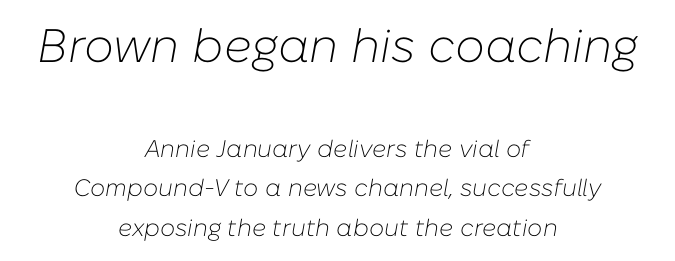
The image shows 47 px light type, italic (leaning right); set centered, normal line spacing (1.66x), normal letter spacing, not underlined; the first (top) block is 1.96x larger; low stroke contrast and a medium x-height.
